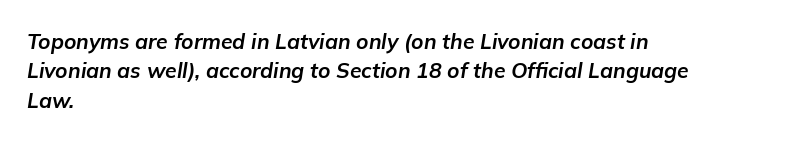
The image shows 21 px bold type, italic (leaning right); set left-aligned, normal line spacing (1.4x), normal letter spacing, not underlined.
